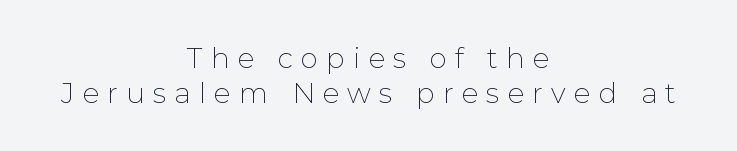
Q: Is the text bold? A: No.
Q: Is the text italic (slanted)? A: No, it is upright.
Q: Is the typeface a serif or a sans-serif typeface? A: Sans-serif.
Q: Is the text underlined? A: No.
Q: How is the paragraph aligned? A: Centered.
Q: Is the spacing between letters normal or unusually wide? A: Unusually wide.
Q: Is the spacing between lines tight, normal or loose? A: Normal.
Q: Width (condensed, normal, or wide)? A: Normal.
Q: Stroke contrast? A: Low.
Q: x-height? A: Medium.
Q: Monospaced? A: No.
